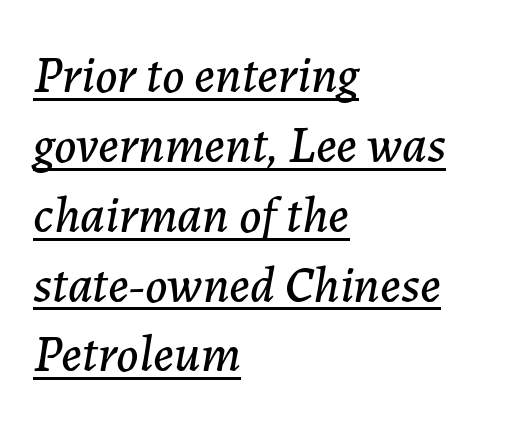
One glance says typical: line gaps are just what's usual. Slant detected: the letters are inclined. Is the letter spacing exaggerated? No — it looks like the ordinary default. Compared with undecorated copy, this sample adds a rule below the words.
